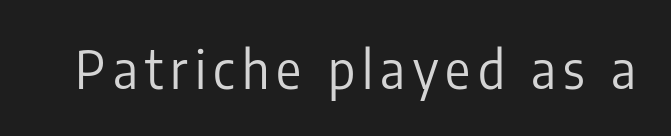
{"serif": "no", "italic": "no", "bold": "no", "weight": "regular", "width": "condensed", "stroke_contrast": "low", "x_height": "medium", "monospaced": "no", "underline": "no", "glyph_px": 52}
